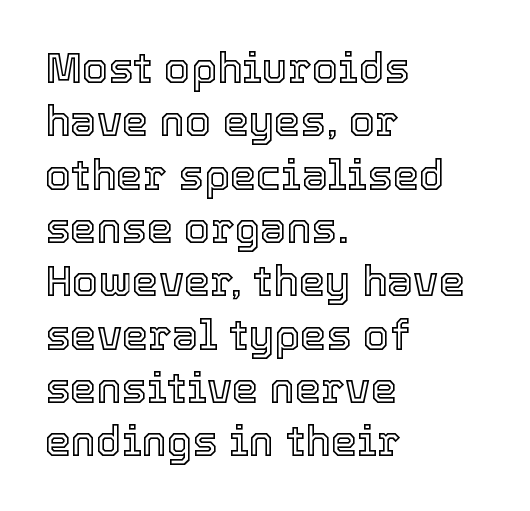
Tracking value appears to be zero — textbook default spacing. Unmarked baselines from the first word to the last. In terms of leading, this rendering sits right in the middle. The passage shown is typed in a proportional face where columns would drift.
